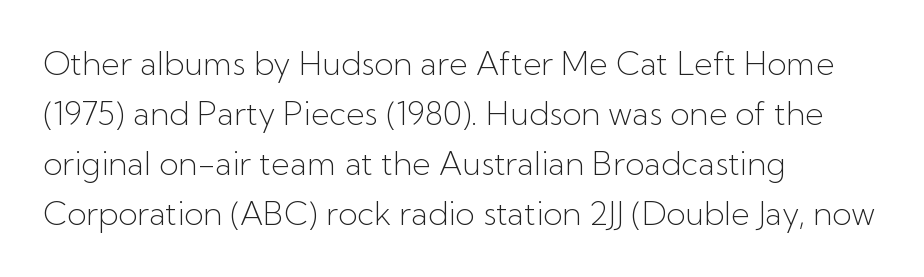
Q: Is the text bold? A: No.
Q: Is the text italic (slanted)? A: No, it is upright.
Q: Is the typeface a serif or a sans-serif typeface? A: Sans-serif.
Q: Is the text underlined? A: No.
Q: How is the paragraph aligned? A: Left-aligned.
Q: Is the spacing between letters normal or unusually wide? A: Normal.
Q: Is the spacing between lines tight, normal or loose? A: Normal.
Q: Width (condensed, normal, or wide)? A: Normal.
Q: Stroke contrast? A: Low.
Q: x-height? A: Medium.
Q: Monospaced? A: No.
